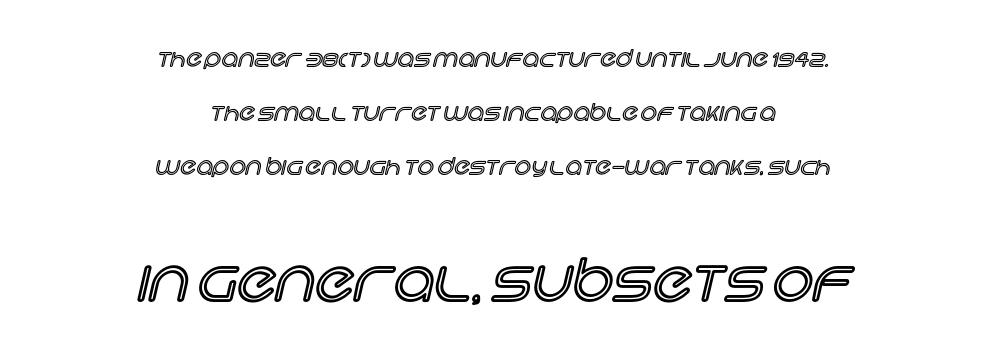
The image shows 57 px text type; set centered, loose line spacing (2.35x), normal letter spacing, not underlined; the second (bottom) block is 2.48x larger; a large x-height.
